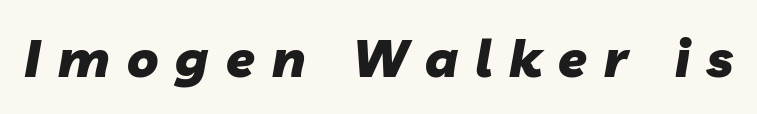
{"italic": "yes", "lean": "right", "slant_degrees": 10, "bold": "yes", "weight": "heavy", "width": "normal", "stroke_contrast": "low", "x_height": "medium", "monospaced": "no", "underline": "no", "letter_spacing": "wide", "letter_spacing_em": 0.33, "glyph_px": 52}
